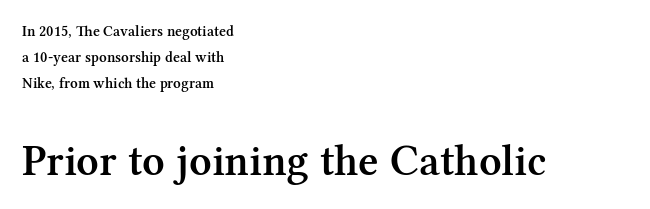
Q: Is the text bold? A: Semi-bold.
Q: Is the text italic (slanted)? A: No, it is upright.
Q: Is the typeface a serif or a sans-serif typeface? A: Serif.
Q: Is the text underlined? A: No.
Q: How is the paragraph aligned? A: Left-aligned.
Q: Is the spacing between letters normal or unusually wide? A: Normal.
Q: Which block of text is set in a larger size, the first (top) or the second (bottom)? A: The second (bottom) one.
Q: Width (condensed, normal, or wide)? A: Normal.
Q: Stroke contrast? A: Medium.
Q: x-height? A: Medium.
Q: Monospaced? A: No.
